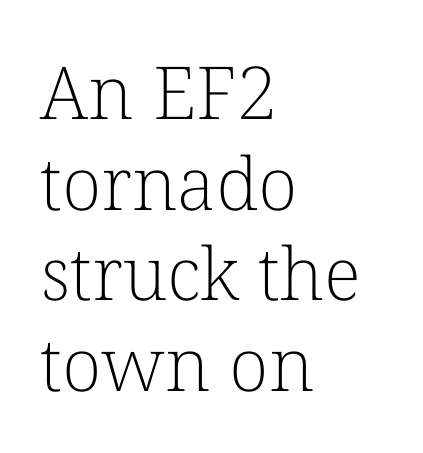
The image shows 73 px light serif type, upright; set left-aligned, line spacing 1.24x, normal letter spacing, not underlined; low stroke contrast and a medium x-height.
